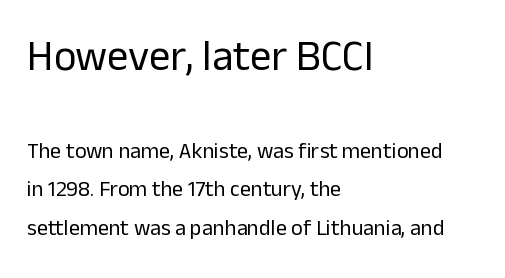
The image shows 43 px regular-weight sans-serif type, upright; set left-aligned, line spacing 1.74x, normal letter spacing, not underlined; the first (top) block is 1.95x larger; low stroke contrast and a medium x-height.
